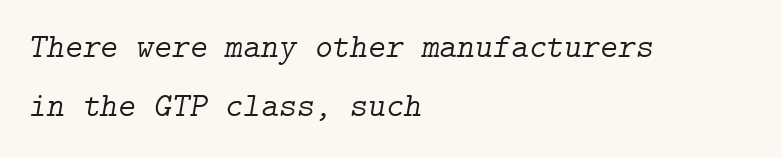
Plain, unruled lines of type. The letters sit at their default tracking, neither squeezed nor spread. This is not heavy type; no bold has been used. Posture: slanted. Which margin do the lines hug? The left one — the right edge is uneven.
